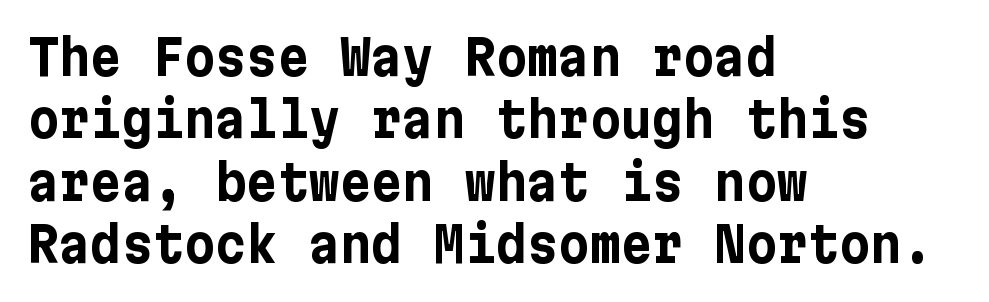
Q: Is the text bold? A: Yes.
Q: Is the text italic (slanted)? A: No, it is upright.
Q: Is the typeface a serif or a sans-serif typeface? A: Sans-serif.
Q: Is the text underlined? A: No.
Q: How is the paragraph aligned? A: Left-aligned.
Q: Is the spacing between letters normal or unusually wide? A: Normal.
Q: Is the spacing between lines tight, normal or loose? A: Normal.
Q: Width (condensed, normal, or wide)? A: Normal.
Q: Stroke contrast? A: Low.
Q: x-height? A: Medium.
